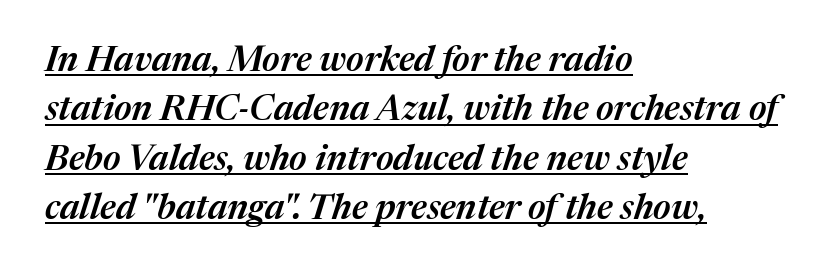
{"italic": "yes", "lean": "right", "slant_degrees": 17, "bold": "semi", "weight": "semibold", "width": "normal", "stroke_contrast": "medium", "x_height": "medium", "monospaced": "no", "underline": "yes", "align": "left", "line_spacing": "normal", "line_spacing_ratio": 1.41, "letter_spacing": "normal", "letter_spacing_em": 0.0, "glyph_px": 35}
